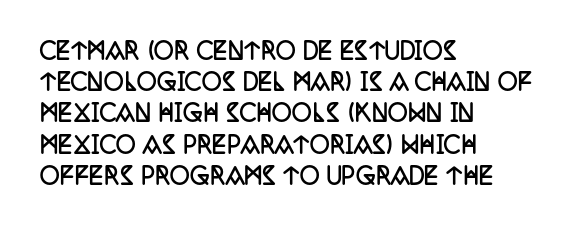
{"italic": "no", "bold": "yes", "underline": "no", "align": "left", "line_spacing": "normal", "line_spacing_ratio": 1.42, "letter_spacing": "normal", "letter_spacing_em": 0.0, "glyph_px": 22}
